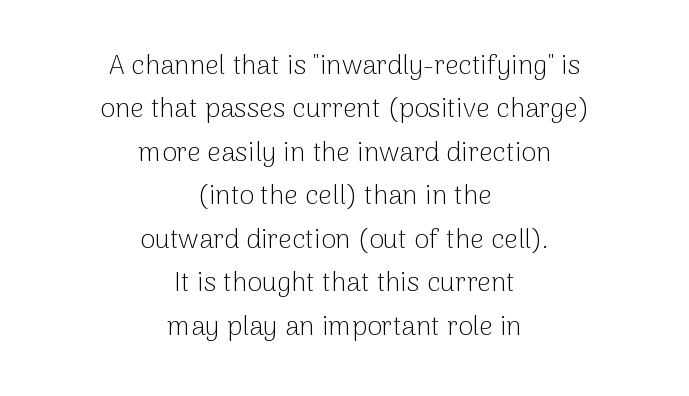
The image shows 27 px text type, upright; set centered, normal line spacing (1.61x), normal letter spacing, not underlined.
